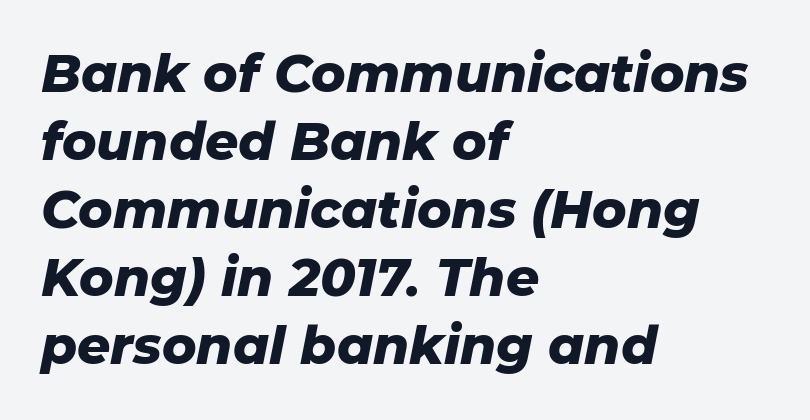
{"italic": "yes", "lean": "right", "slant_degrees": 11, "bold": "yes", "weight": "heavy", "width": "normal", "stroke_contrast": "low", "x_height": "medium", "monospaced": "no", "underline": "no", "align": "left", "line_spacing": "normal", "line_spacing_ratio": 1.31, "letter_spacing": "normal", "letter_spacing_em": 0.0, "glyph_px": 52}
